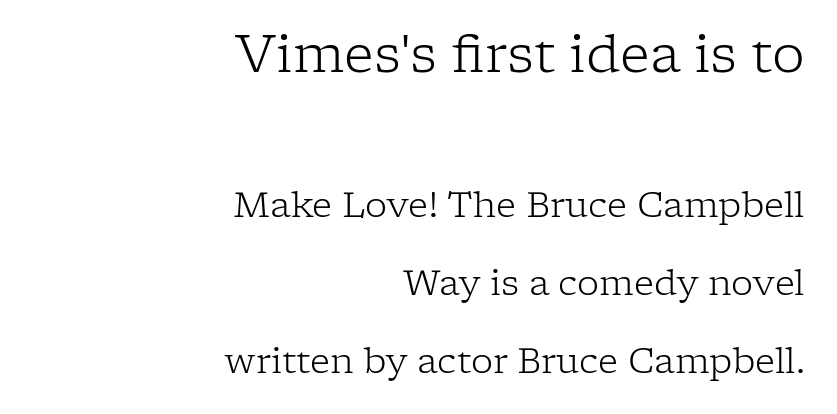
Q: Is the text bold? A: No.
Q: Is the text italic (slanted)? A: No, it is upright.
Q: Is the typeface a serif or a sans-serif typeface? A: Serif.
Q: Is the text underlined? A: No.
Q: How is the paragraph aligned? A: Right-aligned.
Q: Is the spacing between letters normal or unusually wide? A: Normal.
Q: Is the spacing between lines tight, normal or loose? A: Loose.
Q: Which block of text is set in a larger size, the first (top) or the second (bottom)? A: The first (top) one.
Q: Width (condensed, normal, or wide)? A: Normal.
Q: Stroke contrast? A: Low.
Q: x-height? A: Medium.
Q: Monospaced? A: No.
